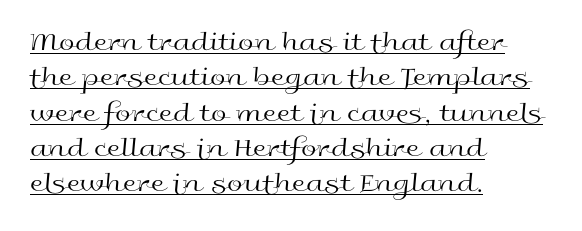
{"serif": "no", "italic": "no", "bold": "no", "weight": "regular", "width": "wide", "x_height": "medium", "monospaced": "no", "underline": "yes", "align": "left", "line_spacing": "normal", "line_spacing_ratio": 1.26, "letter_spacing": "normal", "letter_spacing_em": 0.0, "glyph_px": 28}
